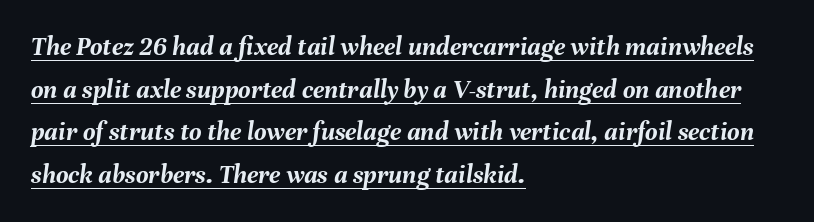
Compared with ordinary roman type, these characters are visibly tilted. Reading down the block, your eye returns to a fixed left position each line. Characters follow at the spacing the type designer built in. Summary of vertical rhythm: regular, with standard interline spacing.
